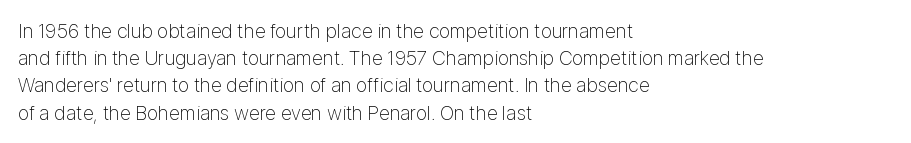
Q: Is the text bold? A: No.
Q: Is the text italic (slanted)? A: No, it is upright.
Q: Is the text underlined? A: No.
Q: How is the paragraph aligned? A: Left-aligned.
Q: Is the spacing between letters normal or unusually wide? A: Normal.
Q: Is the spacing between lines tight, normal or loose? A: Normal.
